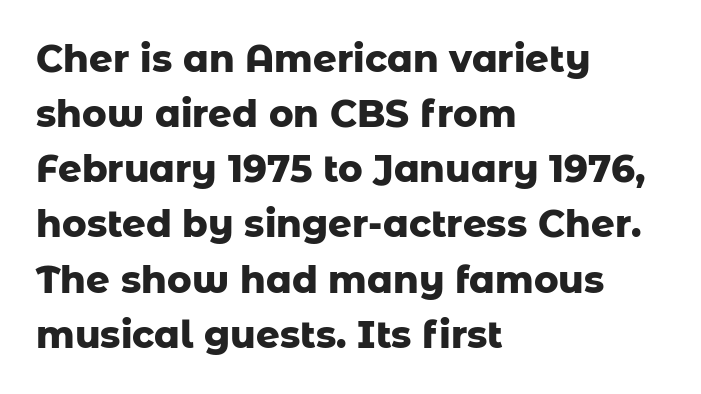
The axis of the letterforms is exactly vertical. The sample has been set heavy, in full bold. Does the copy run flush right? No — it runs flush left. The gap between lines stays unmarked. Characters follow at the spacing the type designer built in.
